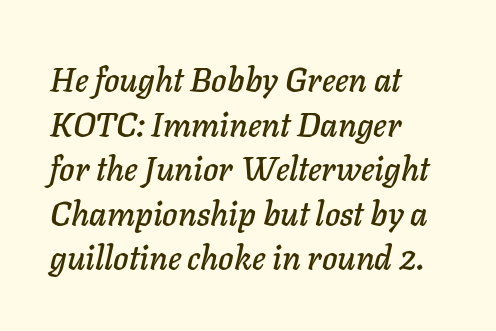
{"italic": "yes", "lean": "right", "slant_degrees": 11, "width": "normal", "stroke_contrast": "low", "x_height": "medium", "monospaced": "no", "underline": "no", "align": "left", "line_spacing": "normal", "line_spacing_ratio": 1.35, "letter_spacing": "normal", "letter_spacing_em": 0.0, "glyph_px": 33}
